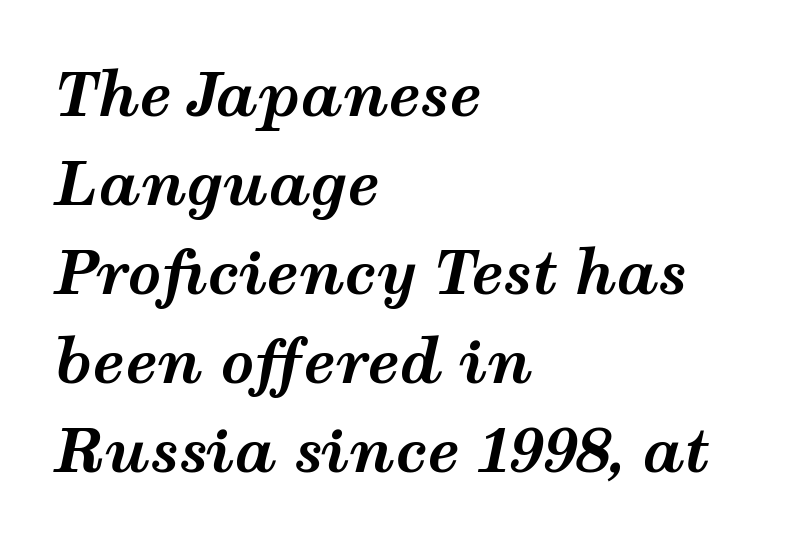
The image shows 59 px bold, wide type, italic (leaning right); set left-aligned, normal line spacing (1.51x), normal letter spacing, not underlined; medium stroke contrast and a medium x-height.
